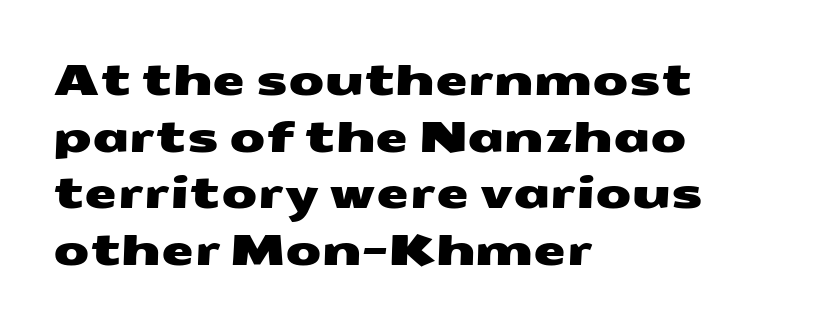
The image shows 42 px wide sans-serif type; set left-aligned, normal line spacing (1.35x), normal letter spacing, not underlined; medium stroke contrast and a medium x-height.
